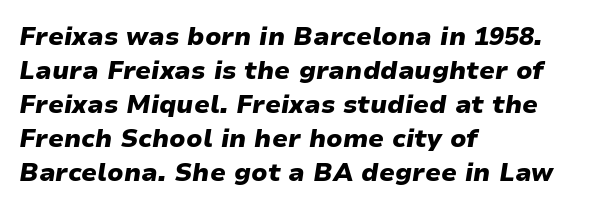
{"italic": "yes", "lean": "right", "slant_degrees": 9, "bold": "yes", "underline": "no", "align": "left", "line_spacing": "normal", "line_spacing_ratio": 1.36, "letter_spacing": "normal", "letter_spacing_em": 0.0, "glyph_px": 25}
